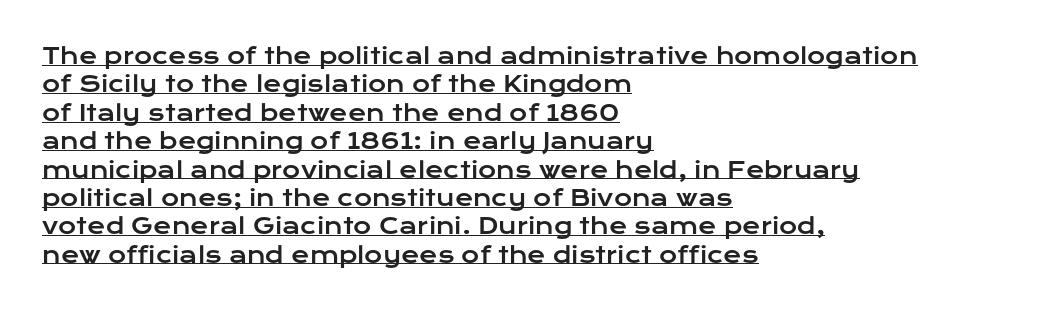
{"italic": "no", "underline": "yes", "align": "left", "line_spacing": "normal", "line_spacing_ratio": 1.29, "letter_spacing": "normal", "letter_spacing_em": 0.0, "glyph_px": 22}
